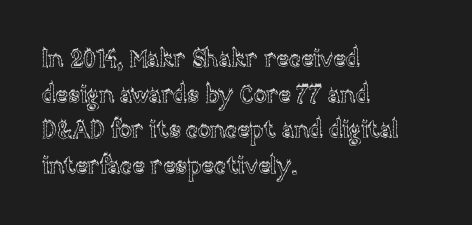
The image shows 24 px text type, upright; set left-aligned, normal line spacing (1.48x), normal letter spacing, not underlined.
